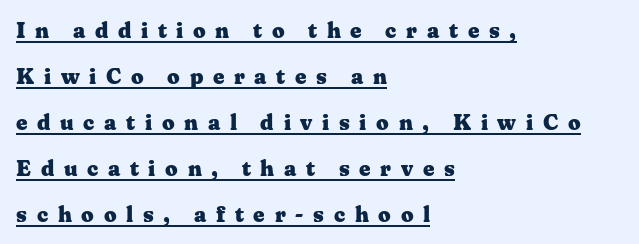
What weight is shown? A full bold with thick strokes. The type is letterspaced generously, with wide tracking. One glance says open: line gaps are wider than usual. Students, observe the line beneath the letters — that is underlining. The paragraph shown leans on its left margin. In terms of posture, this sample is upright.
